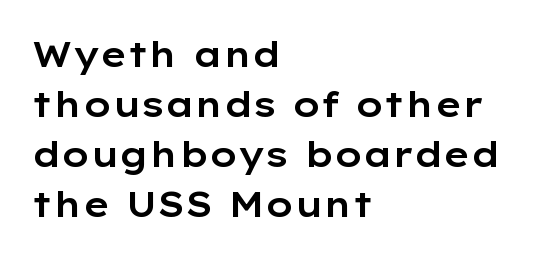
The image shows 35 px wide sans-serif type, upright; set left-aligned, normal line spacing (1.43x), normal letter spacing, not underlined; low stroke contrast and a medium x-height.
